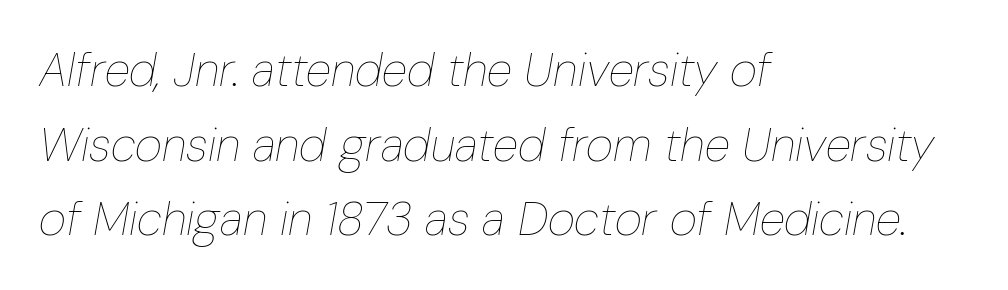
Is there much room between lines? A standard amount, neither cramped nor airy. Tracking here is standard; glyphs follow each other at the usual distance. Rule under the text: the space is simply empty. The lines are quadded left.
